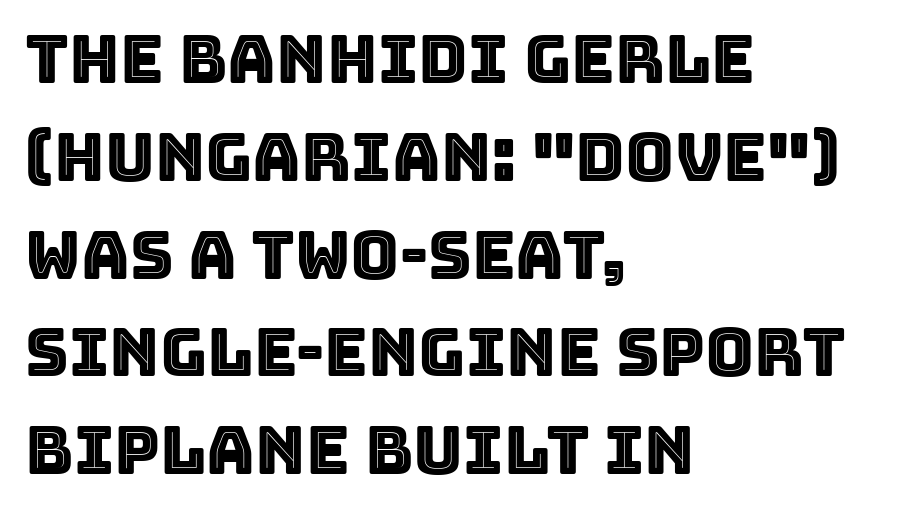
Q: Is the text italic (slanted)? A: No, it is upright.
Q: Is the text underlined? A: No.
Q: How is the paragraph aligned? A: Left-aligned.
Q: Is the spacing between letters normal or unusually wide? A: Normal.
Q: Is the spacing between lines tight, normal or loose? A: Normal.
Q: Width (condensed, normal, or wide)? A: Normal.
Q: x-height? A: Large.
Q: Monospaced? A: No.
